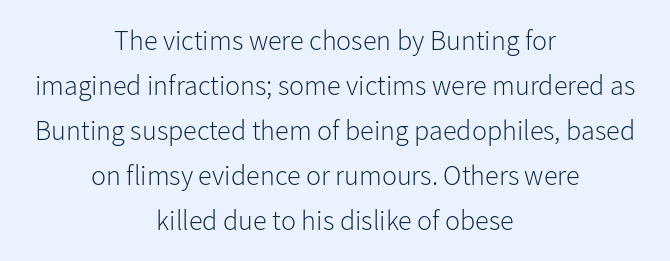
The rendering uses natural spacing where letterforms have individual widths. Is the block centered? Yes — each line is placed symmetrically about the middle. The baseline area is clear. You could call the tracking neutral — neither tight nor loose.
